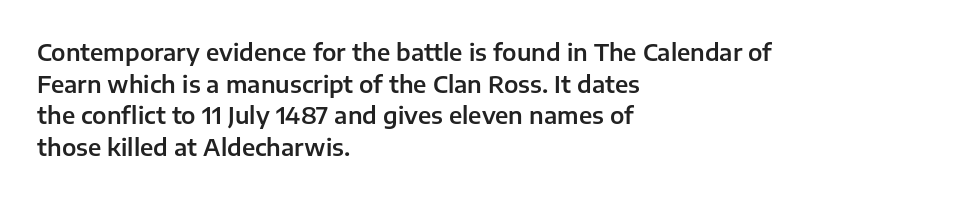
Q: Is the text italic (slanted)? A: No, it is upright.
Q: Is the text underlined? A: No.
Q: How is the paragraph aligned? A: Left-aligned.
Q: Is the spacing between letters normal or unusually wide? A: Normal.
Q: Is the spacing between lines tight, normal or loose? A: Normal.
